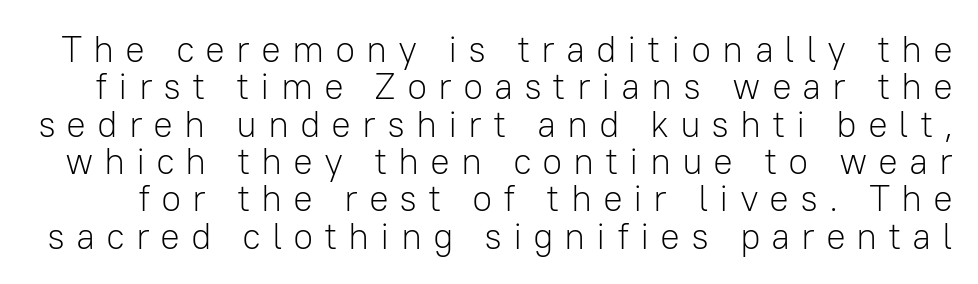
Q: Is the text bold? A: No.
Q: Is the text italic (slanted)? A: No, it is upright.
Q: Is the typeface a serif or a sans-serif typeface? A: Sans-serif.
Q: Is the text underlined? A: No.
Q: Is the spacing between letters normal or unusually wide? A: Unusually wide.
Q: Is the spacing between lines tight, normal or loose? A: Tight.
Q: Width (condensed, normal, or wide)? A: Normal.
Q: Stroke contrast? A: Low.
Q: x-height? A: Medium.
Q: Monospaced? A: No.
